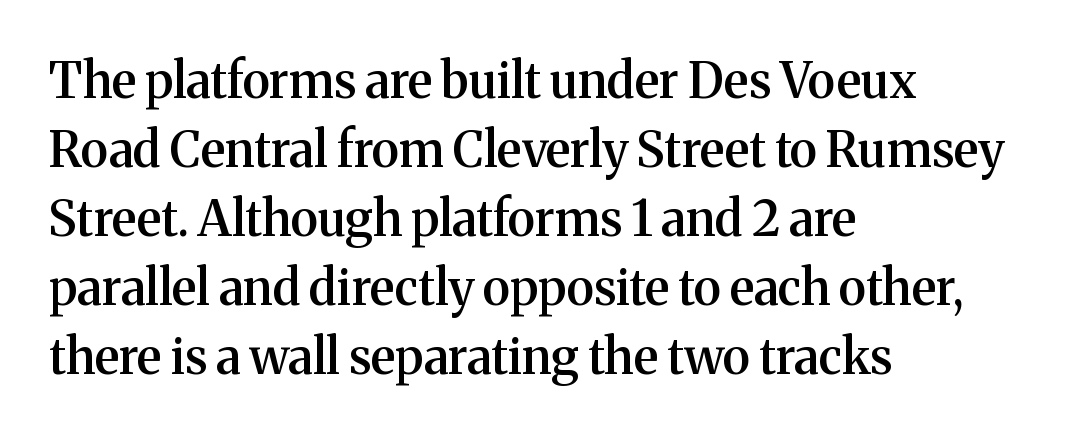
The image shows 49 px semibold serif type, upright; set left-aligned, normal line spacing (1.41x), normal letter spacing, not underlined; medium stroke contrast and a medium x-height.
